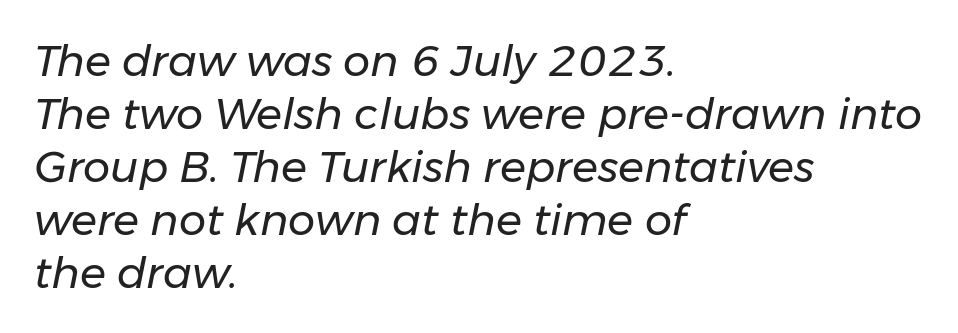
Designer's note — italics engaged. The ragged edge is on the right, which tells us the setting is flush left. Between one letter and the next there's only the usual sliver of space. On a weight scale, this lands at 450 or below. The foot of each line stays bare and open.
